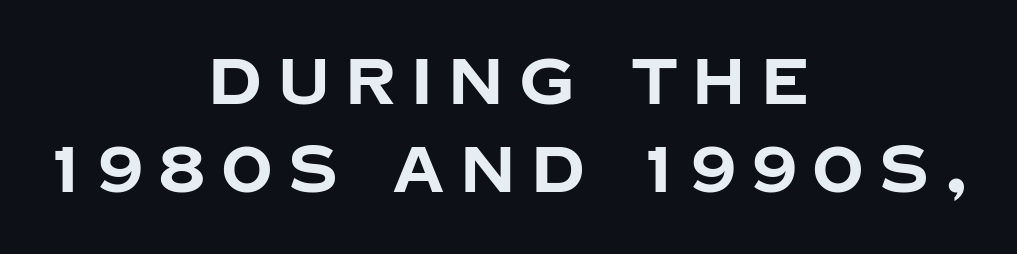
The image shows 64 px bold sans-serif type, upright; set centered, normal line spacing (1.38x), unusually wide letter spacing (+0.24 em), not underlined; low stroke contrast and a large x-height.
